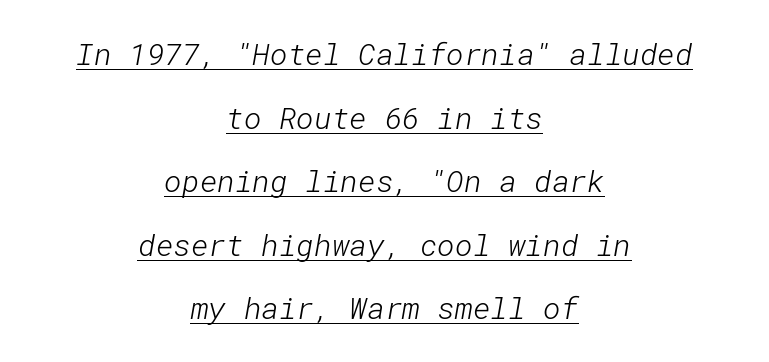
The image shows 30 px light sans-serif type; set centered, loose line spacing (2.12x), normal letter spacing, underlined; low stroke contrast and a medium x-height.
